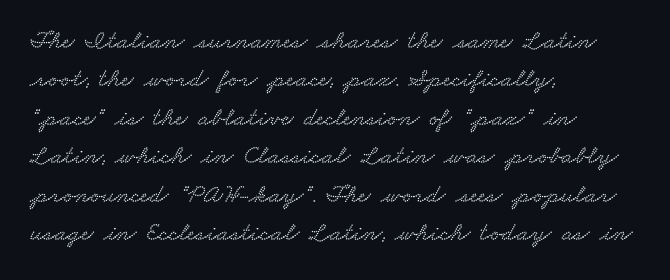
Q: Is the text underlined? A: No.
Q: How is the paragraph aligned? A: Left-aligned.
Q: Is the spacing between letters normal or unusually wide? A: Normal.
Q: Is the spacing between lines tight, normal or loose? A: Normal.
